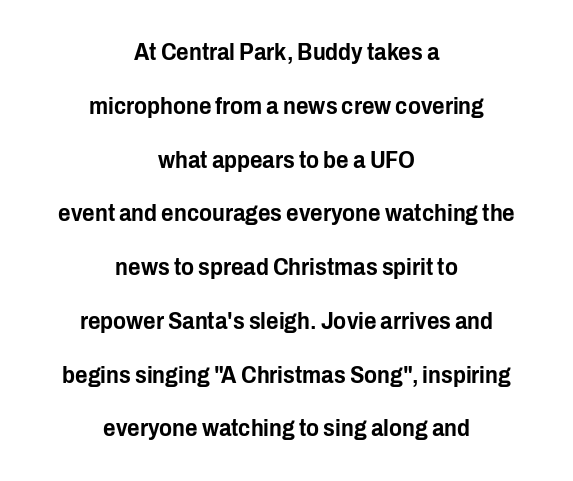
Q: Is the text italic (slanted)? A: No, it is upright.
Q: Is the text underlined? A: No.
Q: How is the paragraph aligned? A: Centered.
Q: Is the spacing between letters normal or unusually wide? A: Normal.
Q: Is the spacing between lines tight, normal or loose? A: Loose.
